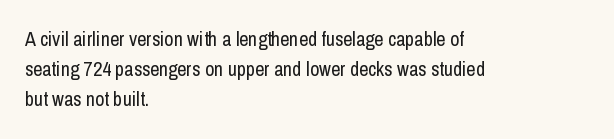
{"italic": "no", "bold": "no", "underline": "no", "align": "left", "line_spacing": "normal", "line_spacing_ratio": 1.51, "letter_spacing": "normal", "letter_spacing_em": 0.0, "glyph_px": 20}
